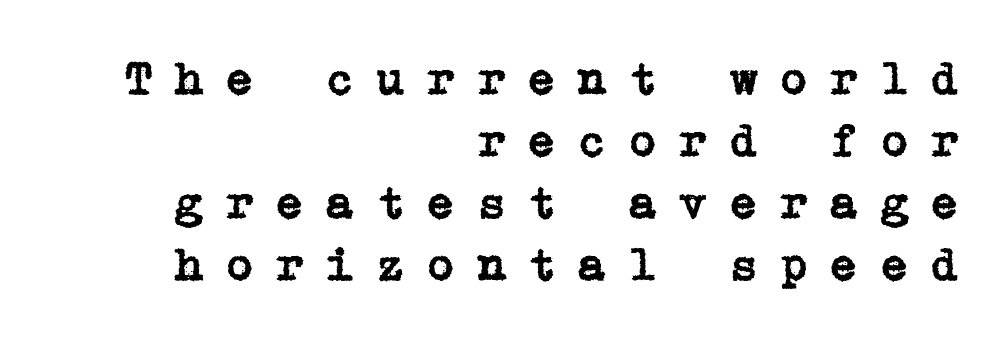
Tall strokes in this sample are plumb rather than angled. This sample keeps an unexceptional amount of space between lines. Honestly, the letter spacing is so wide it's the main thing you notice. Anything drawn beneath the words? Only blank space. One-word summary of the alignment: right. I'd call this a serif setting — the letters wear small feet.
